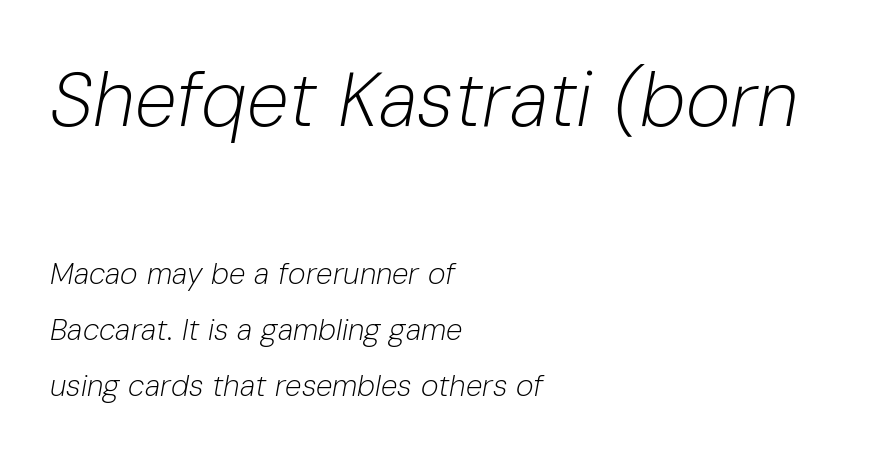
The image shows 76 px light type, italic (leaning right); set left-aligned, line spacing 1.88x, normal letter spacing, not underlined; the first (top) block is 2.53x larger; low stroke contrast and a medium x-height.
